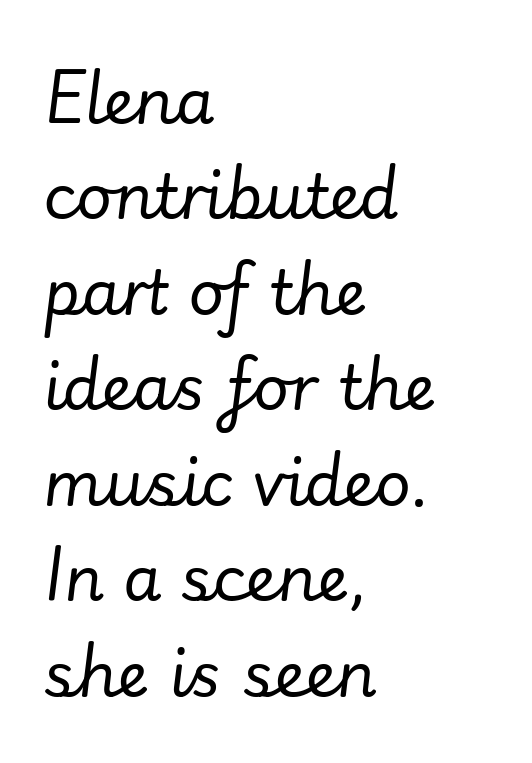
The image shows 62 px regular-weight type, italic (leaning right); set left-aligned, normal line spacing (1.54x), normal letter spacing, not underlined; low stroke contrast and a small x-height.
